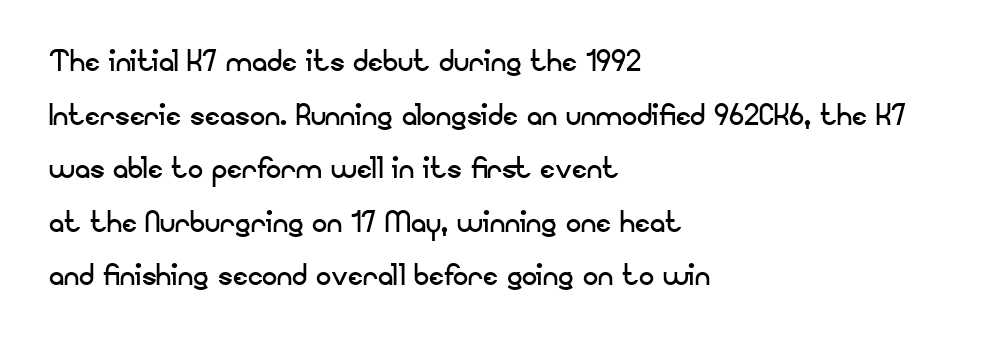
The image shows 38 px regular-weight sans-serif type, upright; set left-aligned, normal line spacing (1.41x), normal letter spacing, not underlined; low stroke contrast and a small x-height.
